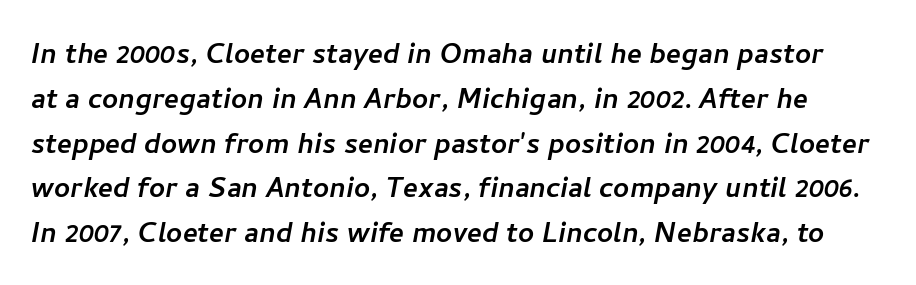
{"serif": "no", "width": "normal", "stroke_contrast": "low", "x_height": "medium", "monospaced": "no", "underline": "no", "line_spacing": "normal", "line_spacing_ratio": 1.28, "letter_spacing": "normal", "letter_spacing_em": 0.0, "glyph_px": 35}
